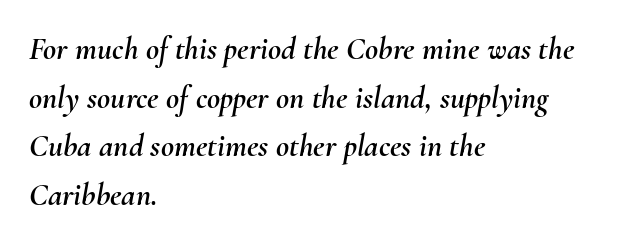
The axis of the letterforms is tilted away from vertical. Honestly, the row spacing looks completely unremarkable. Horizontally, the lines are justified to the leading edge only. Type without underlining.
